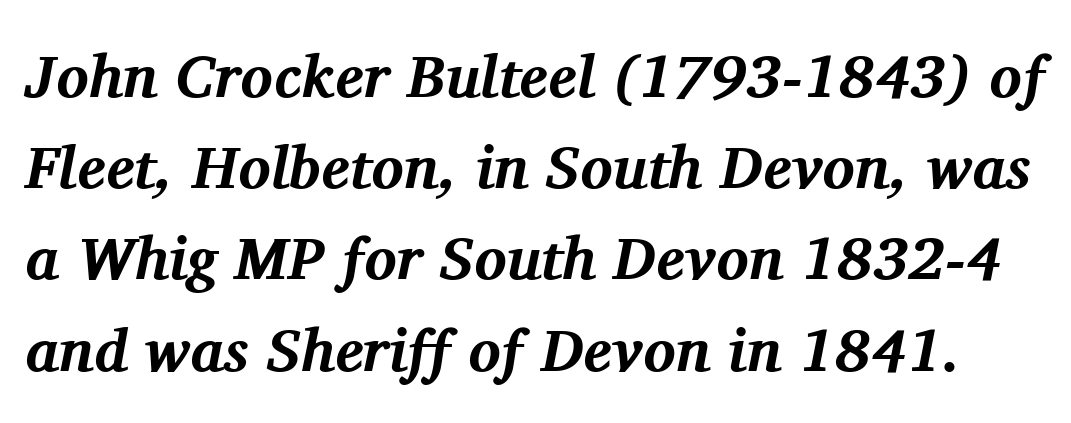
The image shows 60 px bold serif type, italic (leaning right); set normal line spacing (1.52x), normal letter spacing, not underlined; medium stroke contrast and a medium x-height.
